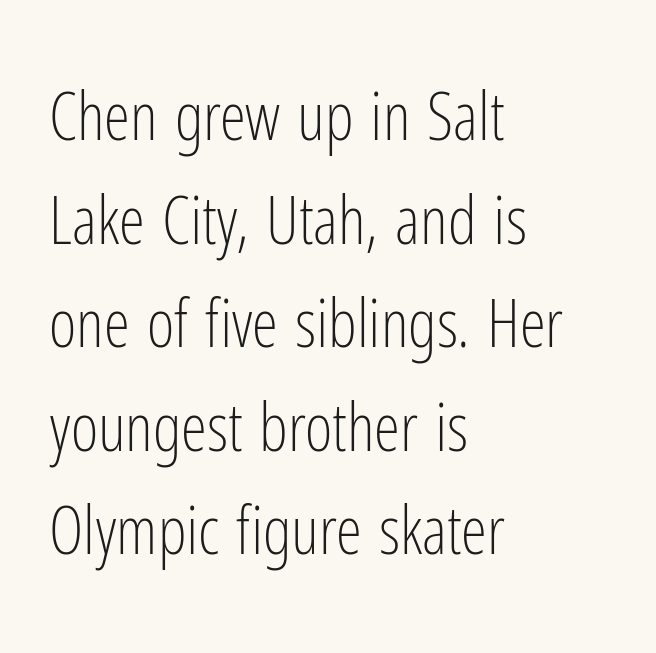
The image shows 66 px light, condensed sans-serif type, upright; set left-aligned, normal line spacing (1.57x), normal letter spacing, not underlined; low stroke contrast and a medium x-height.
